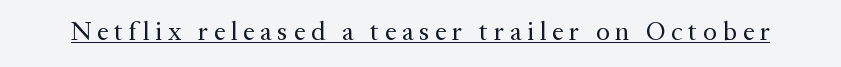
{"italic": "no", "bold": "no", "underline": "yes", "letter_spacing": "wide", "letter_spacing_em": 0.22, "glyph_px": 26}
